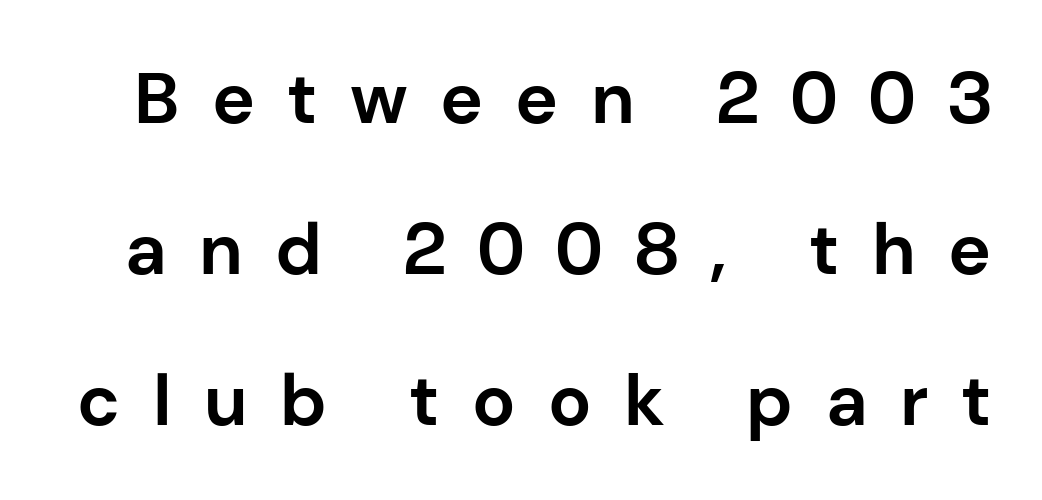
{"serif": "no", "italic": "no", "bold": "yes", "weight": "bold", "width": "normal", "stroke_contrast": "low", "x_height": "medium", "monospaced": "no", "underline": "no", "line_spacing": "loose", "line_spacing_ratio": 2.1, "letter_spacing": "wide", "letter_spacing_em": 0.45, "glyph_px": 72}
